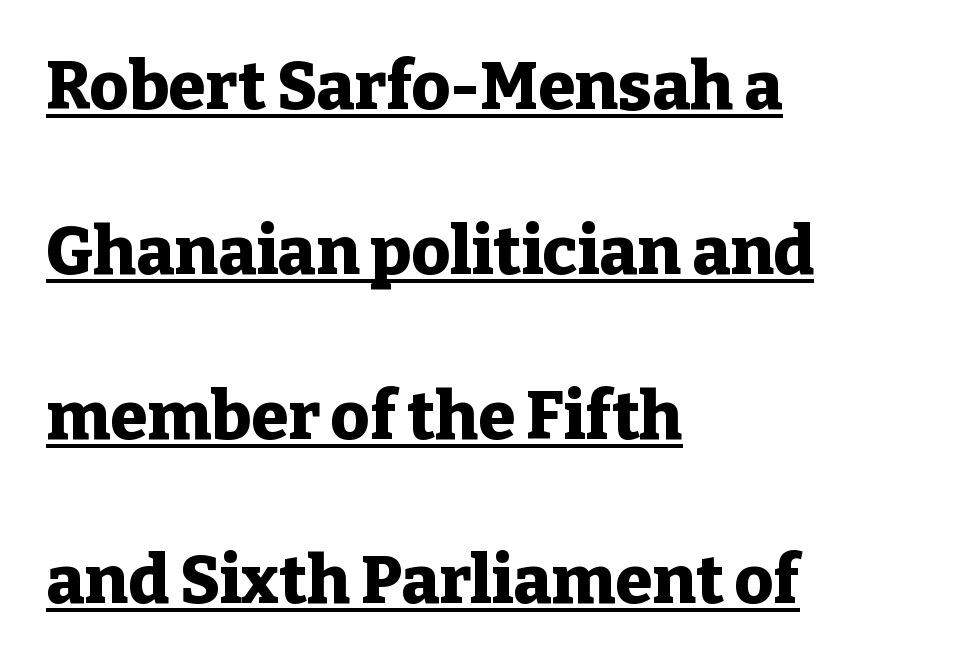
Looks like regular typesetting: each glyph gets only the width it needs. Short and long lines alike share a common starting point at left. Yep, those are serifs on the letters. Leading: increased.
